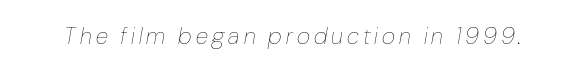
The words here are not underlined. Stroke thickness stays within the range of a standard reading face or lighter. An italicized treatment has been applied to the whole sample.
